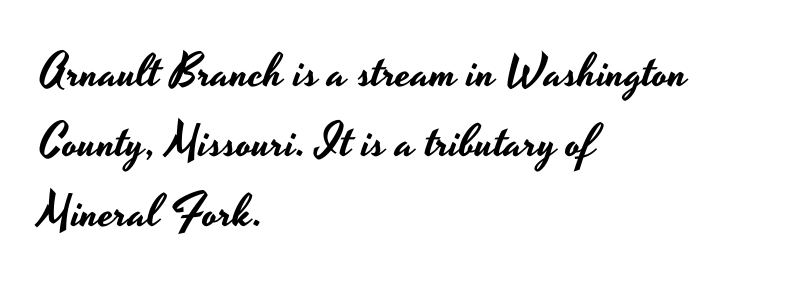
{"serif": "no", "width": "wide", "stroke_contrast": "low", "x_height": "small", "monospaced": "no", "underline": "no", "align": "left", "line_spacing": "normal", "line_spacing_ratio": 1.52, "letter_spacing": "normal", "letter_spacing_em": 0.0, "glyph_px": 46}
